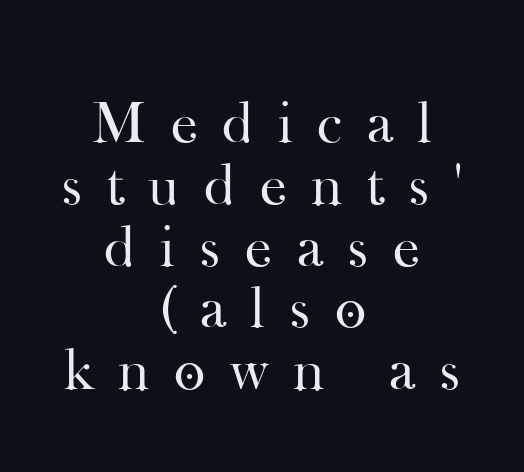
Q: Is the text bold? A: No.
Q: Is the text italic (slanted)? A: No, it is upright.
Q: Is the typeface a serif or a sans-serif typeface? A: Serif.
Q: Is the text underlined? A: No.
Q: How is the paragraph aligned? A: Centered.
Q: Is the spacing between letters normal or unusually wide? A: Unusually wide.
Q: Is the spacing between lines tight, normal or loose? A: Tight.
Q: Width (condensed, normal, or wide)? A: Normal.
Q: Stroke contrast? A: High.
Q: x-height? A: Small.
Q: Monospaced? A: No.
